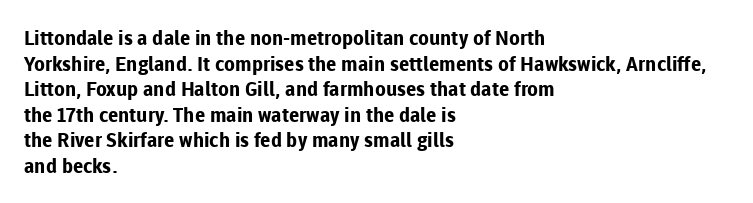
{"italic": "no", "bold": "yes", "underline": "no", "align": "left", "line_spacing": "normal", "line_spacing_ratio": 1.28, "letter_spacing": "normal", "letter_spacing_em": 0.0, "glyph_px": 20}
